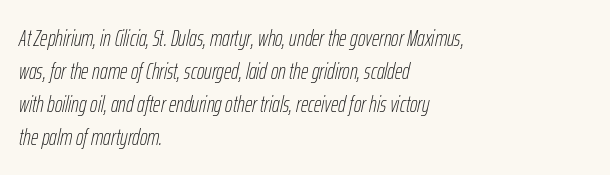
{"italic": "yes", "lean": "right", "slant_degrees": 12, "bold": "no", "underline": "no", "align": "left", "line_spacing": "normal", "line_spacing_ratio": 1.43, "letter_spacing": "normal", "letter_spacing_em": 0.0, "glyph_px": 23}
